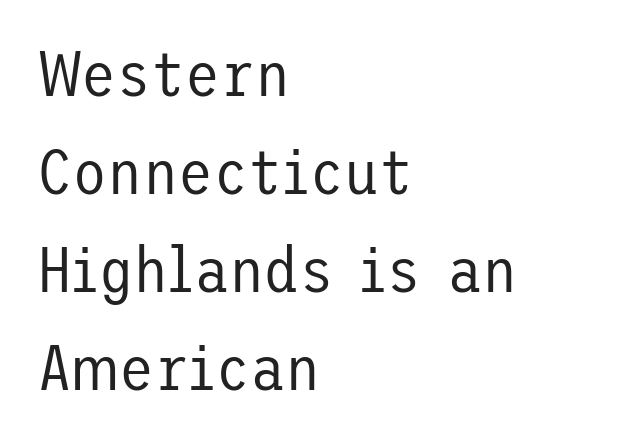
The space beneath each line is pristine and unruled. Tall strokes in this sample are plumb rather than angled. Nobody touched the tracking dial on this one. Horizontal bands of white between lines are of average thickness.
